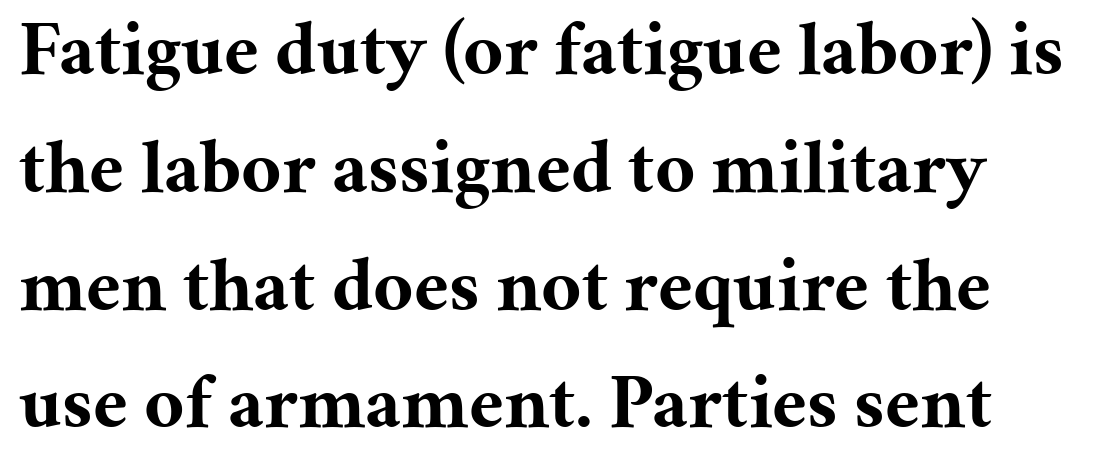
This sample has the flowing, uneven cadence of proportional lettering. A typesetter would label this face a serif. The zone under the glyphs is completely vacant. Notice how descenders clear the ascenders below comfortably — that's standard leading.
